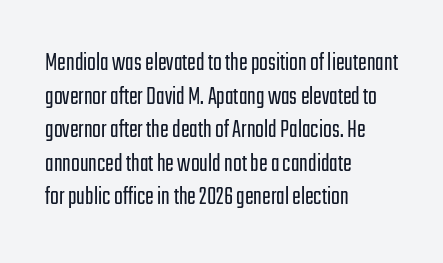
{"italic": "no", "bold": "no", "underline": "no", "align": "left", "line_spacing": "normal", "line_spacing_ratio": 1.29, "letter_spacing": "normal", "letter_spacing_em": 0.0, "glyph_px": 26}
